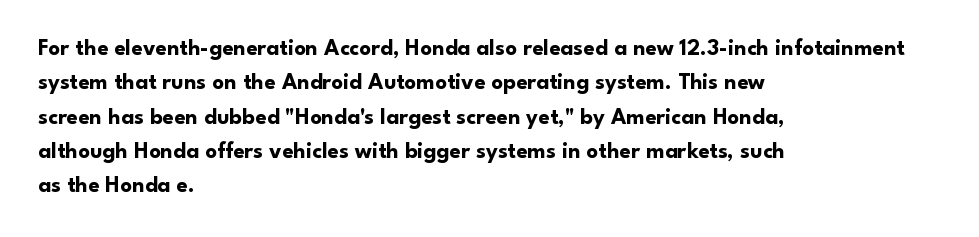
The space directly below the letters is spotless. Interline gaps are of average width in this sample. Ascenders rise straight up at ninety degrees. The rendering anchors every line to the left-hand side. The horizontal fit of the characters is conventional and even. The sample has been set heavy, in full bold.
